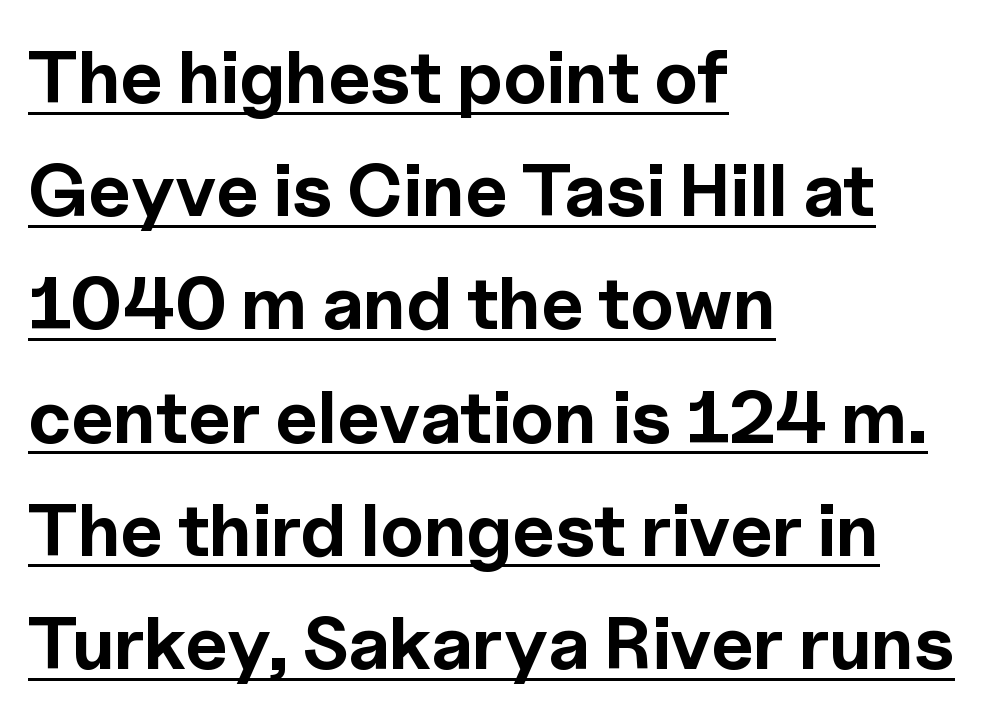
The image shows 74 px bold sans-serif type, upright; set left-aligned, normal line spacing (1.53x), normal letter spacing, underlined; a medium x-height.
